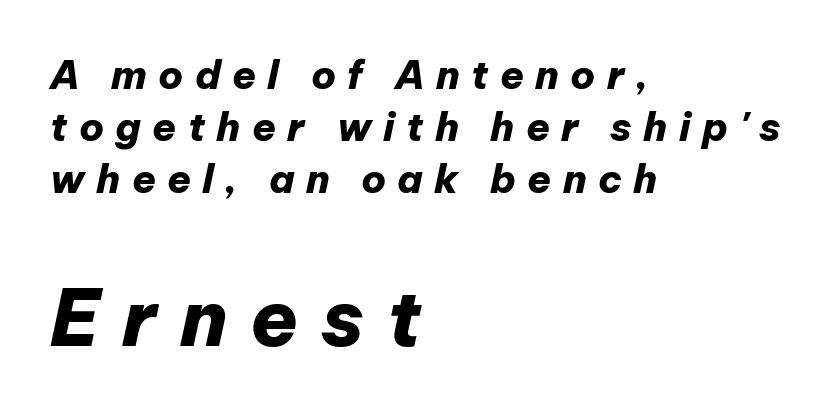
The image shows 78 px heavy type, italic (leaning right); set left-aligned, normal line spacing (1.33x), unusually wide letter spacing (+0.29 em), not underlined; the second (bottom) block is 2.0x larger; low stroke contrast and a medium x-height.
